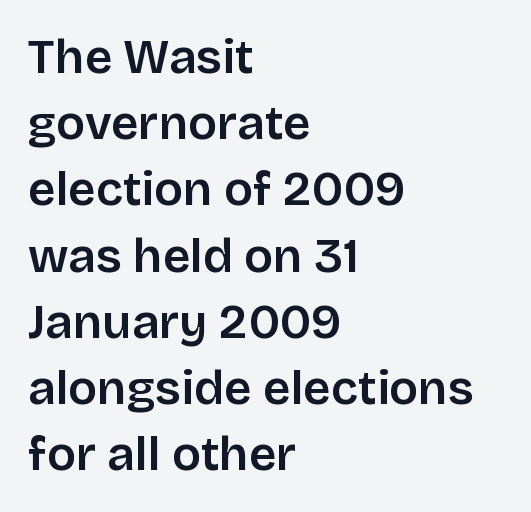
Nobody drew a line under any word here. The letters sit at their default tracking, neither squeezed nor spread. How heavy is the stroke? Medium-heavy — a semibold, shy of bold. Type style note: lacks serifs. Each new line begins a customary step beneath the previous one.
